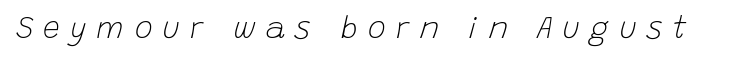
Q: Is the text bold? A: No.
Q: Is the text italic (slanted)? A: Yes, it leans right by about 15 degrees.
Q: Is the text underlined? A: No.
Q: Is the spacing between letters normal or unusually wide? A: Unusually wide.
Q: Width (condensed, normal, or wide)? A: Normal.
Q: Stroke contrast? A: Low.
Q: x-height? A: Large.
Q: Monospaced? A: No.
